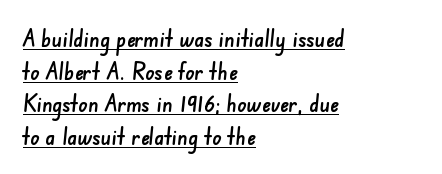
The image shows 23 px text type; set left-aligned, normal line spacing (1.42x), normal letter spacing, underlined.
